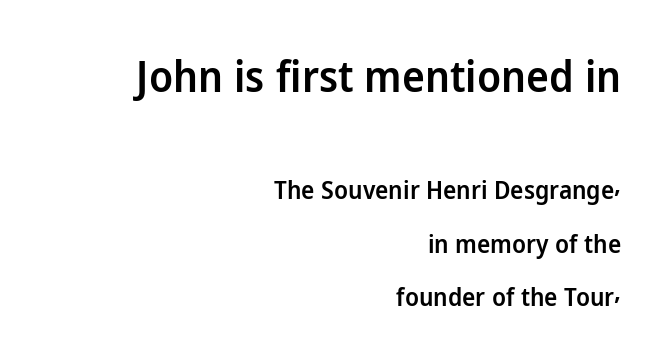
The image shows 43 px semibold sans-serif type, upright; set right-aligned, loose line spacing (2.14x), normal letter spacing, not underlined; the first (top) block is 1.72x larger; low stroke contrast and a medium x-height.
